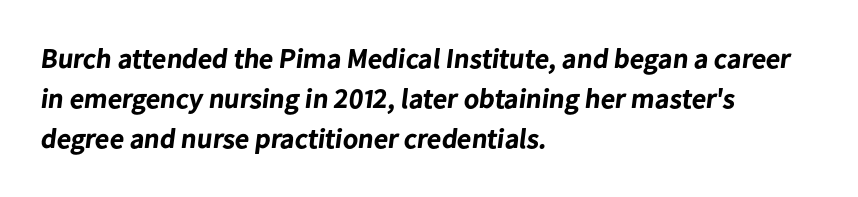
Each line starts at the same left margin while the right side varies. Check the space under the baseline: it is left empty. What kind of face is this? One without serifs — a sans. The rendering uses natural spacing where letterforms have individual widths. Every letter is thick-stroked: bold, no question.
